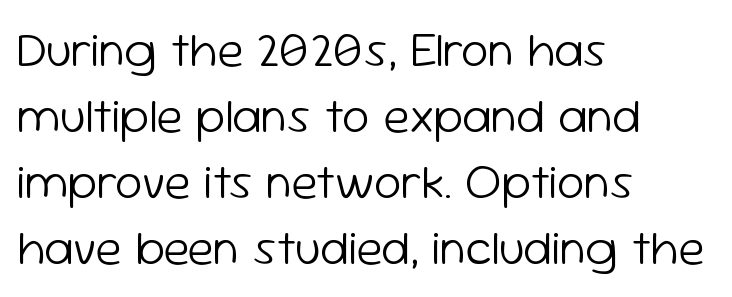
No extra ink here — the face is not bold. The specimen reads as upright at a glance. The horizontal fit of the characters is conventional and even. This rendering uses left alignment, leaving the right contour irregular.
